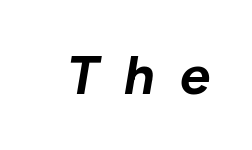
{"italic": "yes", "lean": "right", "slant_degrees": 10, "bold": "yes", "weight": "bold", "width": "normal", "stroke_contrast": "low", "x_height": "medium", "monospaced": "no", "underline": "no", "letter_spacing": "wide", "letter_spacing_em": 0.47, "glyph_px": 54}
